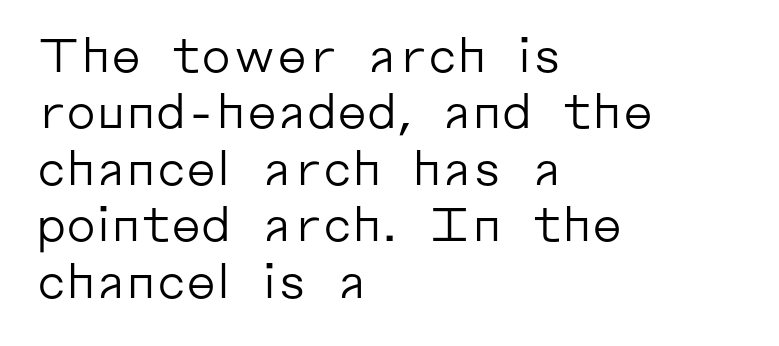
The image shows 47 px regular-weight sans-serif type, upright; set left-aligned, line spacing 1.2x, normal letter spacing, not underlined; low stroke contrast and a medium x-height.
